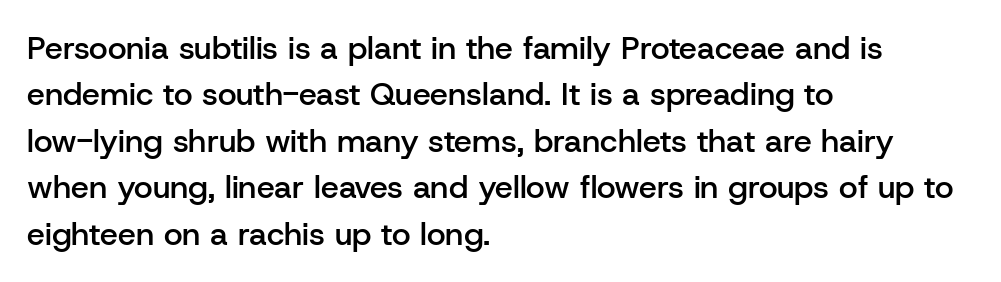
This sample uses a sans-serif face. These lines are set flush left with a ragged right edge. The vertical gap from one line to the next is medium. Glyph-to-glyph distance matches everyday printed text. Ascenders rise straight up at ninety degrees. The letters advance in unequal steps, a hallmark of proportional type.
